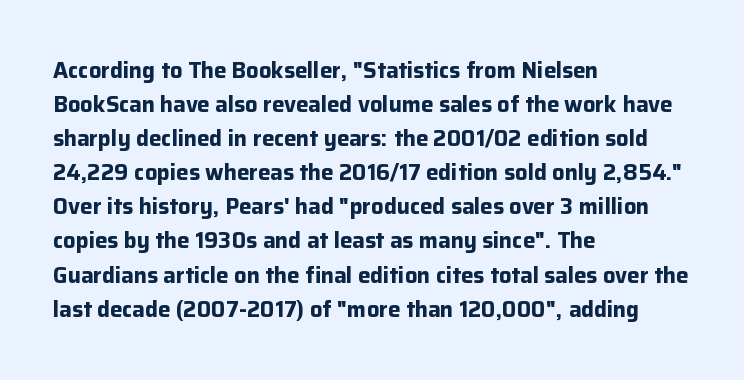
{"italic": "no", "bold": "yes", "underline": "no", "align": "left", "line_spacing": "normal", "line_spacing_ratio": 1.55, "letter_spacing": "normal", "letter_spacing_em": 0.0, "glyph_px": 22}
